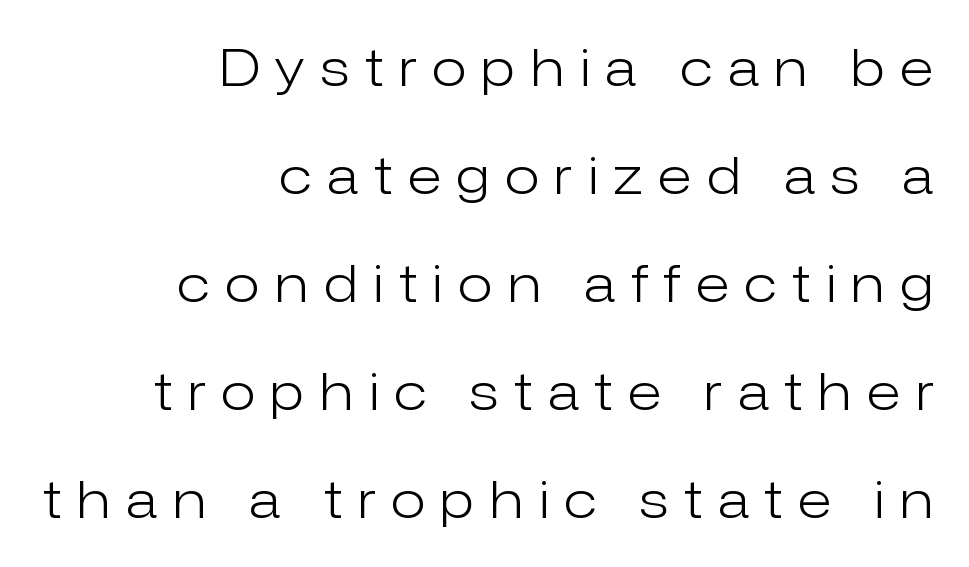
The image shows 51 px light sans-serif type, upright; set right-aligned, loose line spacing (2.12x), unusually wide letter spacing (+0.31 em), not underlined; low stroke contrast and a medium x-height.
